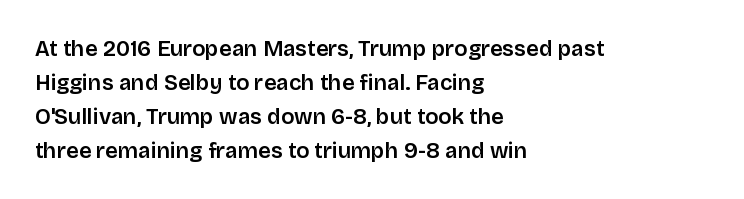
Q: Is the text italic (slanted)? A: No, it is upright.
Q: Is the text underlined? A: No.
Q: How is the paragraph aligned? A: Left-aligned.
Q: Is the spacing between letters normal or unusually wide? A: Normal.
Q: Is the spacing between lines tight, normal or loose? A: Normal.
